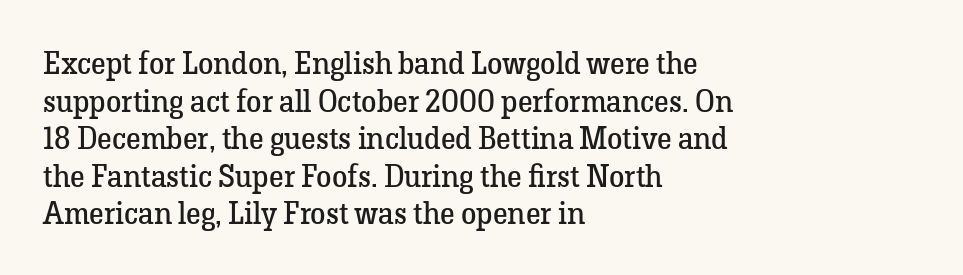
{"serif": "yes", "italic": "no", "bold": "no", "weight": "regular", "width": "normal", "stroke_contrast": "low", "x_height": "medium", "monospaced": "no", "underline": "no", "align": "left", "line_spacing_ratio": 1.21, "letter_spacing": "normal", "letter_spacing_em": 0.0, "glyph_px": 31}
